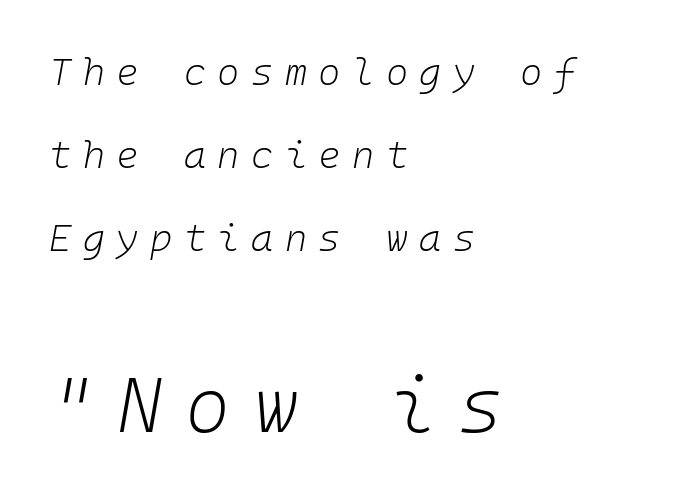
{"italic": "yes", "lean": "right", "slant_degrees": 10, "bold": "no", "weight": "light", "width": "normal", "stroke_contrast": "low", "x_height": "medium", "monospaced": "yes", "underline": "no", "align": "left", "line_spacing": "loose", "line_spacing_ratio": 2.19, "letter_spacing": "wide", "letter_spacing_em": 0.3, "larger_block": "second", "size_ratio": 2.03, "glyph_px": 77}
